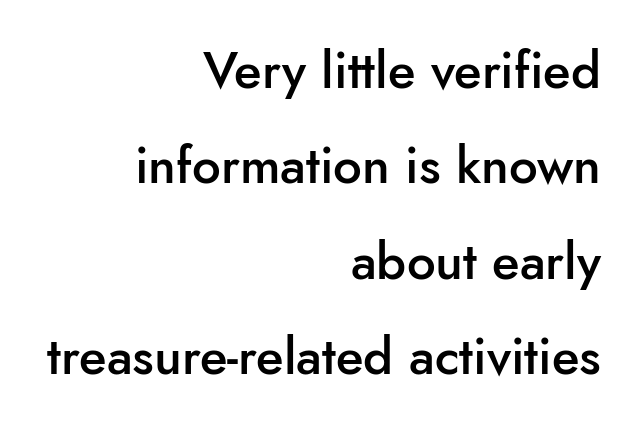
{"serif": "no", "italic": "no", "bold": "semi", "weight": "semibold", "width": "normal", "stroke_contrast": "low", "x_height": "small", "monospaced": "no", "underline": "no", "align": "right", "line_spacing_ratio": 1.87, "letter_spacing": "normal", "letter_spacing_em": 0.0, "glyph_px": 51}
